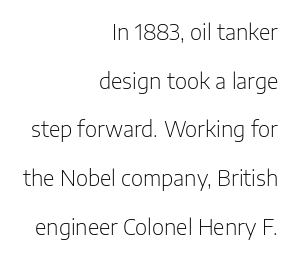
Q: Is the text bold? A: No.
Q: Is the text italic (slanted)? A: No, it is upright.
Q: Is the text underlined? A: No.
Q: How is the paragraph aligned? A: Right-aligned.
Q: Is the spacing between letters normal or unusually wide? A: Normal.
Q: Is the spacing between lines tight, normal or loose? A: Loose.
